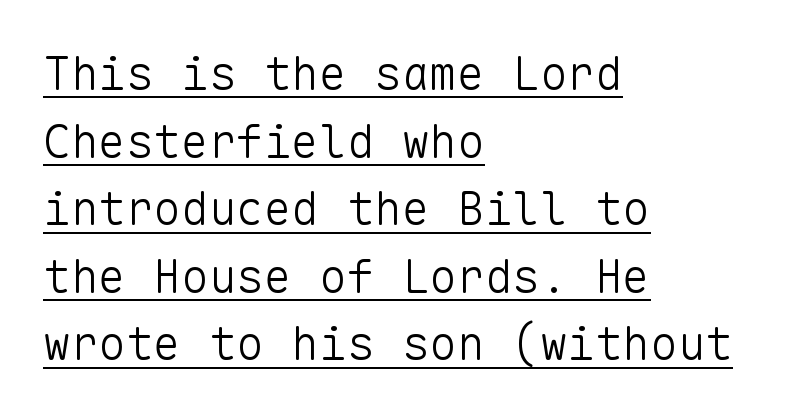
In CSS terms this would be text-align: left. Do the characters align in a grid? Yes, the font is monospaced. On a weight scale, this lands at 450 or below. Default kerning and tracking; the words read as compact shapes. Honestly, the underline is the first thing you notice here. Regular leading.
